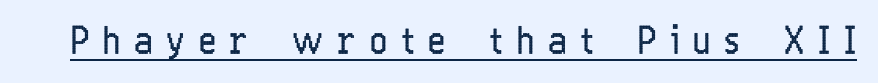
Q: Is the text bold? A: No.
Q: Is the text italic (slanted)? A: No, it is upright.
Q: Is the typeface a serif or a sans-serif typeface? A: Sans-serif.
Q: Is the text underlined? A: Yes.
Q: Is the spacing between letters normal or unusually wide? A: Unusually wide.
Q: Width (condensed, normal, or wide)? A: Condensed.
Q: Stroke contrast? A: Low.
Q: x-height? A: Medium.
Q: Monospaced? A: No.
